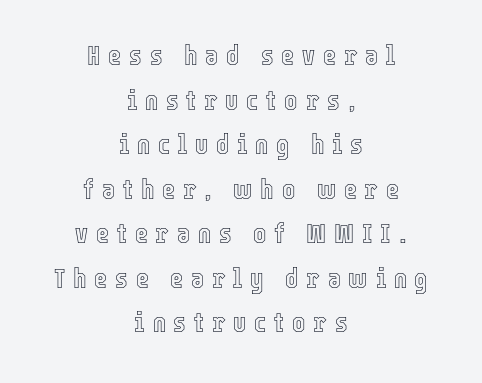
This rendering widens character spacing well past its baseline value. Unmarked baselines from the first word to the last. You could not count columns in this text — the font is proportionally spaced. Normally led — the rows are evenly, conventionally spaced.
